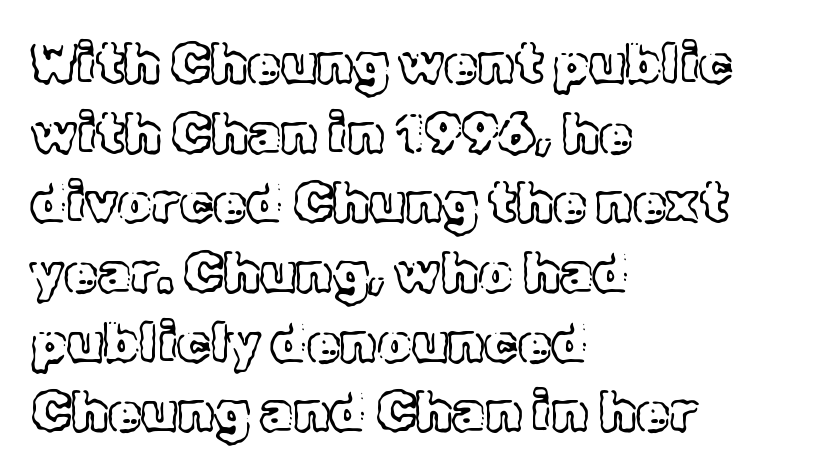
A student would call this left alignment; a typographer would say flush left, rag right. Interline gaps are of average width in this sample. Spacing verdict: proportional, widths tailored to each character. Decoration check: the copy has no underline. Does extra space separate the letters? No, they use regular spacing. Tall strokes in this sample are plumb rather than angled.
